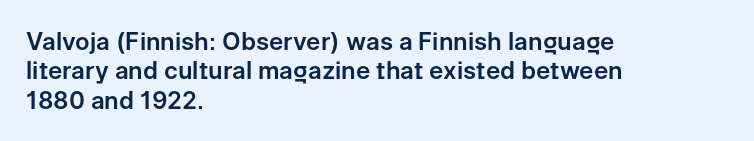
The lettering stays uniformly vertical, giving the passage a roman look. The letterforms sit shoulder to shoulder at normal distance. The setting favours the left margin, as ordinary paragraphs usually do. Decoration check: the copy has no underline.
